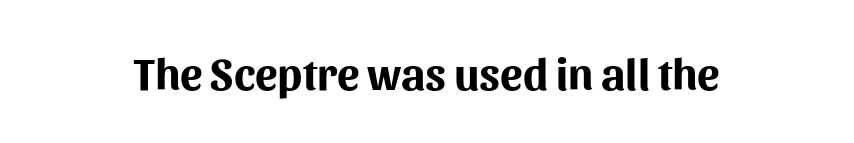
Font category for this specimen: sans-serif. There is no visible air inserted between adjacent glyphs. Each letter keeps its own natural width here, so spacing adapts to shape. Pretty heavy lettering here — definitely bold. If you drew a line through each stem, it would be perfectly vertical. Plain, unruled lines of type.
